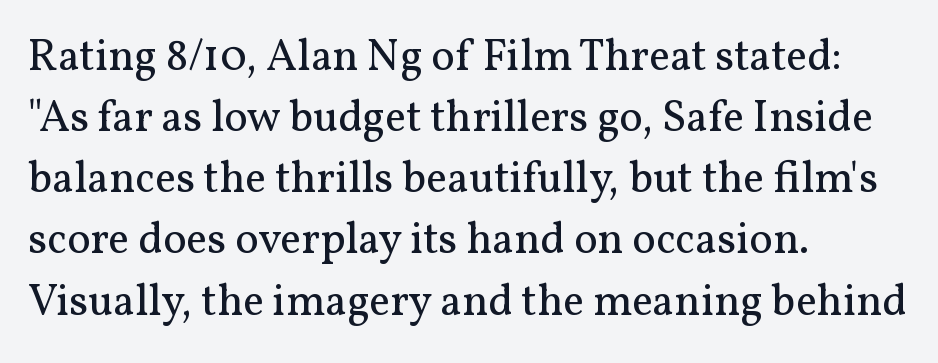
Q: Is the text bold? A: No.
Q: Is the text italic (slanted)? A: No, it is upright.
Q: Is the typeface a serif or a sans-serif typeface? A: Serif.
Q: Is the text underlined? A: No.
Q: How is the paragraph aligned? A: Left-aligned.
Q: Is the spacing between letters normal or unusually wide? A: Normal.
Q: Is the spacing between lines tight, normal or loose? A: Normal.
Q: Width (condensed, normal, or wide)? A: Normal.
Q: Stroke contrast? A: Medium.
Q: x-height? A: Medium.
Q: Monospaced? A: No.
